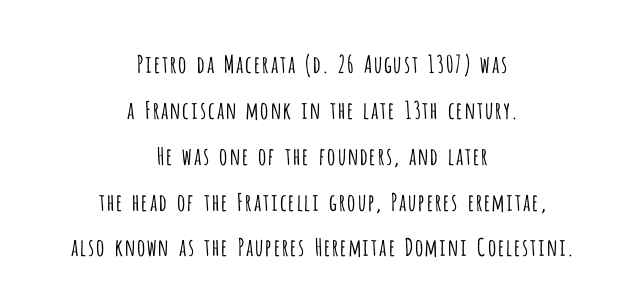
Characters follow at the spacing the type designer built in. Words float on clear page, feet unadorned. This is not heavy type; no bold has been used. Successive baselines arrive slowly, with a big drop between each. The setting favours the middle, as headings and verse often do.
